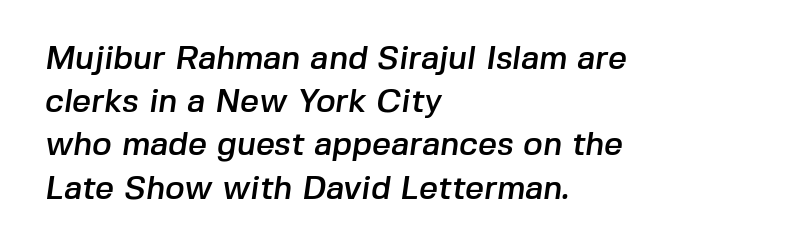
Q: Is the typeface a serif or a sans-serif typeface? A: Sans-serif.
Q: Is the text underlined? A: No.
Q: How is the paragraph aligned? A: Left-aligned.
Q: Is the spacing between letters normal or unusually wide? A: Normal.
Q: Is the spacing between lines tight, normal or loose? A: Normal.
Q: Width (condensed, normal, or wide)? A: Normal.
Q: Stroke contrast? A: Low.
Q: x-height? A: Medium.
Q: Monospaced? A: No.
